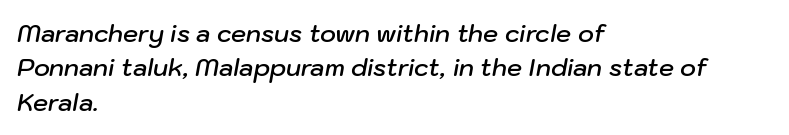
The image shows 24 px text type, italic (leaning right); set left-aligned, normal line spacing (1.43x), normal letter spacing, not underlined.
